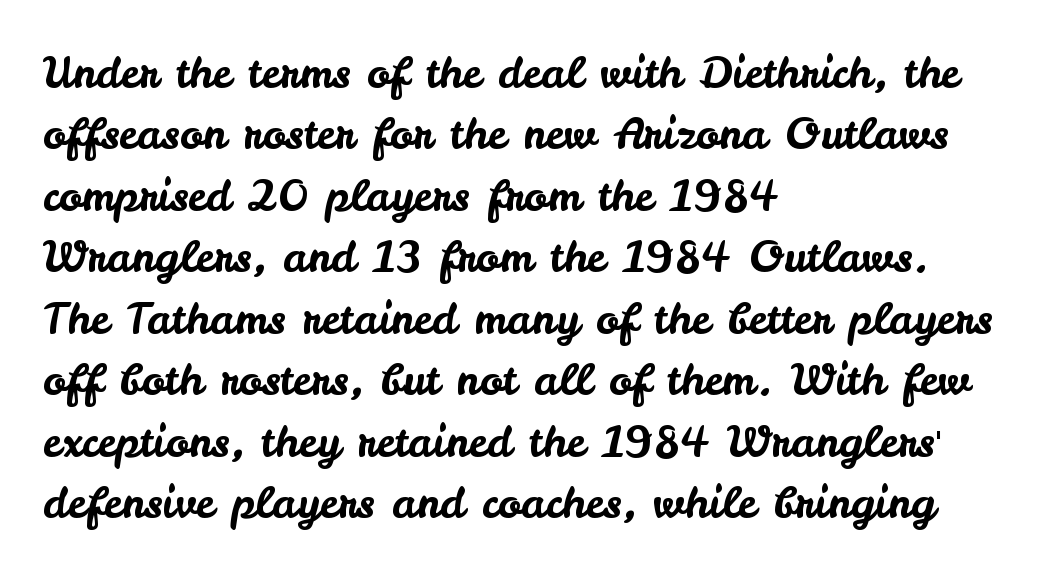
These lines sit exactly where default settings would place them. Between one letter and the next there's only the usual sliver of space. Type without underlining. I'd call this a sans setting — the letters go barefoot. Typeset ragged right — the left edge is the straight one.
